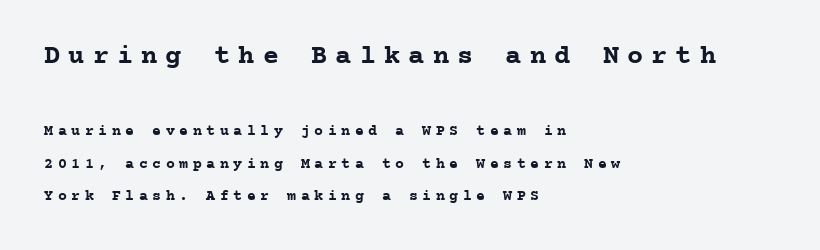
The image shows 27 px bold type, upright; set left-aligned, loose line spacing (2.17x), unusually wide letter spacing (+0.3 em), not underlined; the first (top) block is 1.8x larger.
